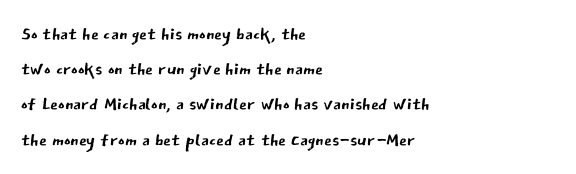
Weight: not bold — regular or lighter. Summary of vertical rhythm: regular, with standard interline spacing. Italic? Not at all — the glyphs are vertical. Words appear dense and cohesive because spacing is normal. Glance below the letters and you will spot only blank space.
